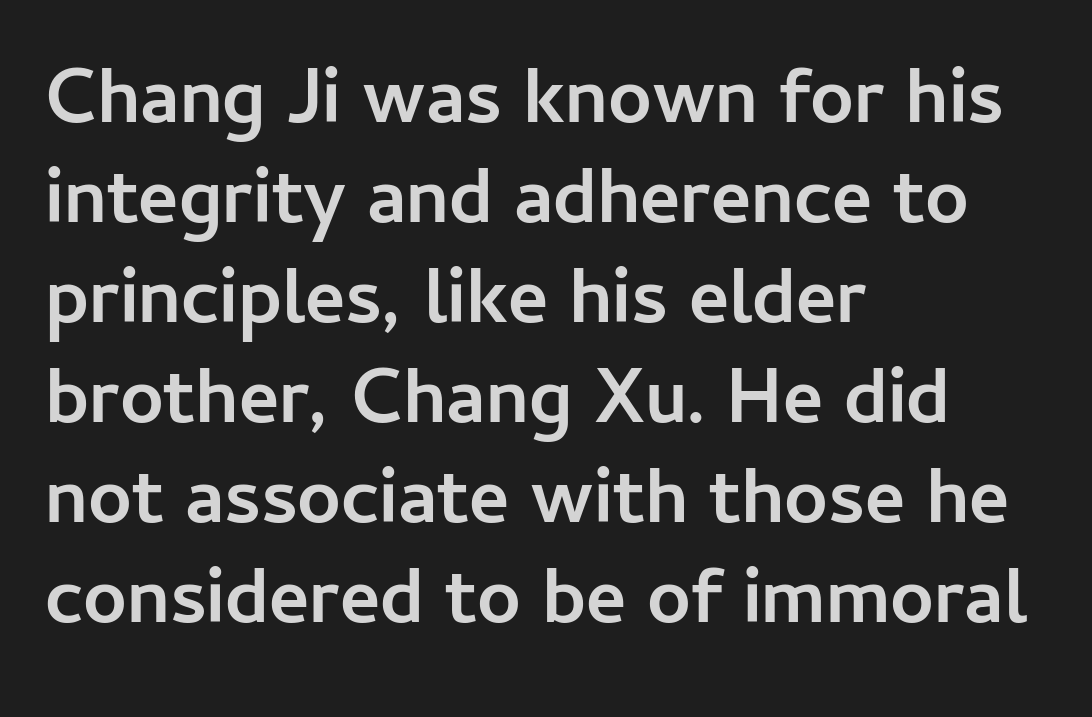
The passage shown has conventional tracking throughout. Honestly, the row spacing looks completely unremarkable. The specimen omits any rule beneath the text block's lines. This is heavy type, rendered in bold.
